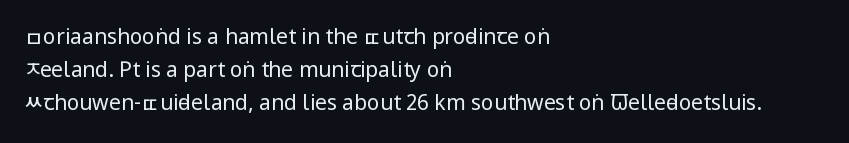
Upright lettering throughout. The rows are spaced the way most documents space them. These lines stack with their left ends in a neat column. The space beneath each line is pristine and unruled. This sample uses plain, unmodified letter spacing. Stem width sits at or under what a default text font uses.
